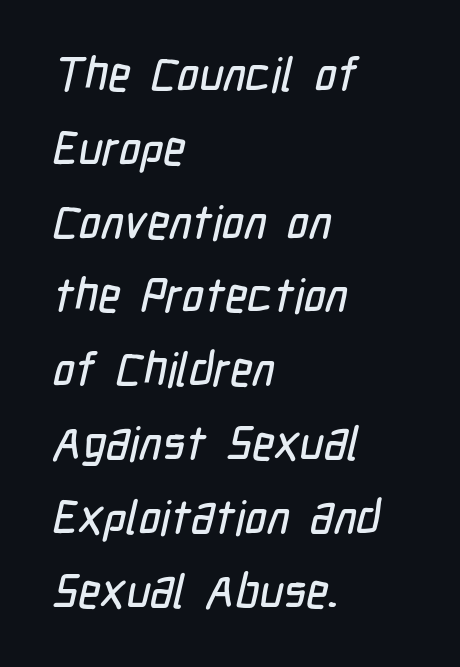
The rendering anchors every line to the left-hand side. The space directly below the letters is spotless. Tracking here is standard; glyphs follow each other at the usual distance. In terms of leading, this rendering sits right in the middle.
